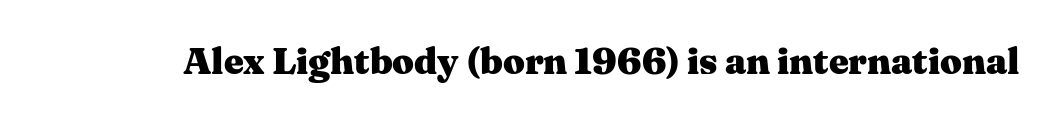
The image shows 38 px heavy, wide serif type, upright; set normal letter spacing, not underlined; medium stroke contrast and a medium x-height.
